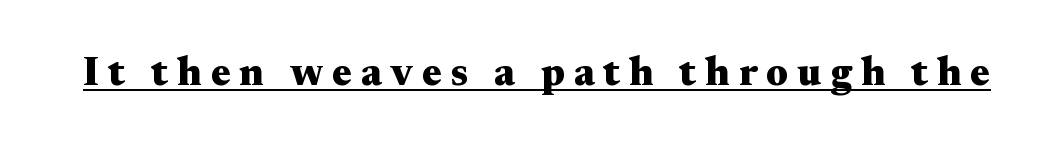
The font family rendered here belongs to the serif group. Looks like someone drew a line under every word here. On the weight axis this lands at bold, roughly 700. Notice how the stems are strictly vertical — no italics here. The passage shown is typed in a proportional face where columns would drift.
